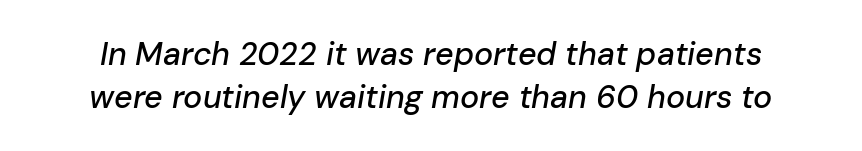
The image shows 32 px text type, italic (leaning right); set normal line spacing (1.34x), normal letter spacing, not underlined; low stroke contrast and a medium x-height.
